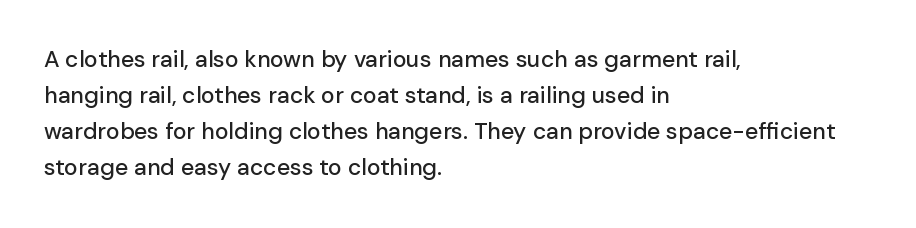
{"italic": "no", "underline": "no", "align": "left", "line_spacing": "normal", "line_spacing_ratio": 1.57, "letter_spacing": "normal", "letter_spacing_em": 0.0, "glyph_px": 23}
